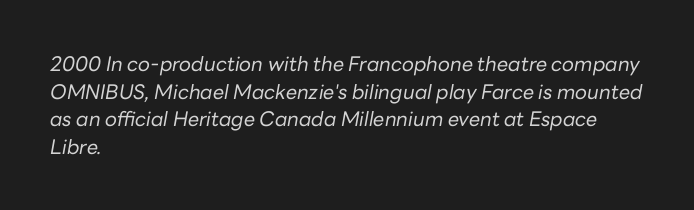
The passage shown leans; its letterforms are oblique. Summary of vertical rhythm: regular, with standard interline spacing. Ink coverage per letter is moderate at most. A clean baseline with only descenders dipping below it.
